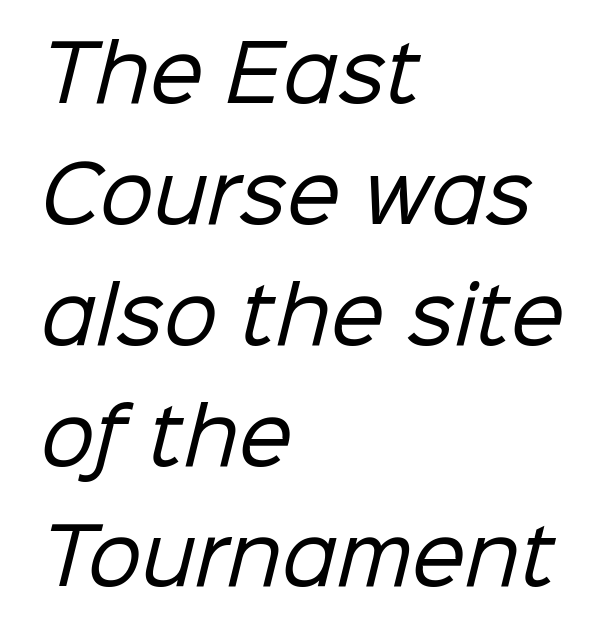
Default kerning and tracking; the words read as compact shapes. The weight would be labelled regular, book, light, or lighter still. Just letters on the line, the space beneath them empty. A typesetter would call this leading conventional body-copy spacing.
